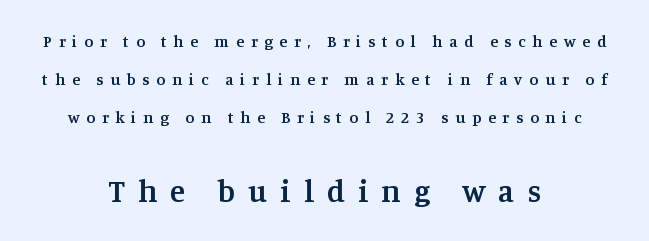
The lettering holds an erect, upright posture throughout. Unmarked baselines from the first word to the last. Does extra space separate the letters? Yes, quite a lot of it. Little horizontal feet cap the strokes, marking this as serif type.
